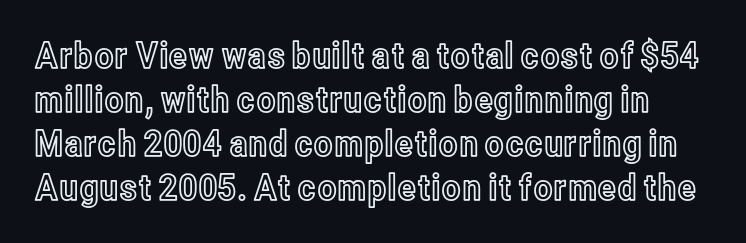
Q: Is the text italic (slanted)? A: No, it is upright.
Q: Is the text underlined? A: No.
Q: Is the spacing between letters normal or unusually wide? A: Normal.
Q: Width (condensed, normal, or wide)? A: Condensed.
Q: x-height? A: Medium.
Q: Monospaced? A: No.
